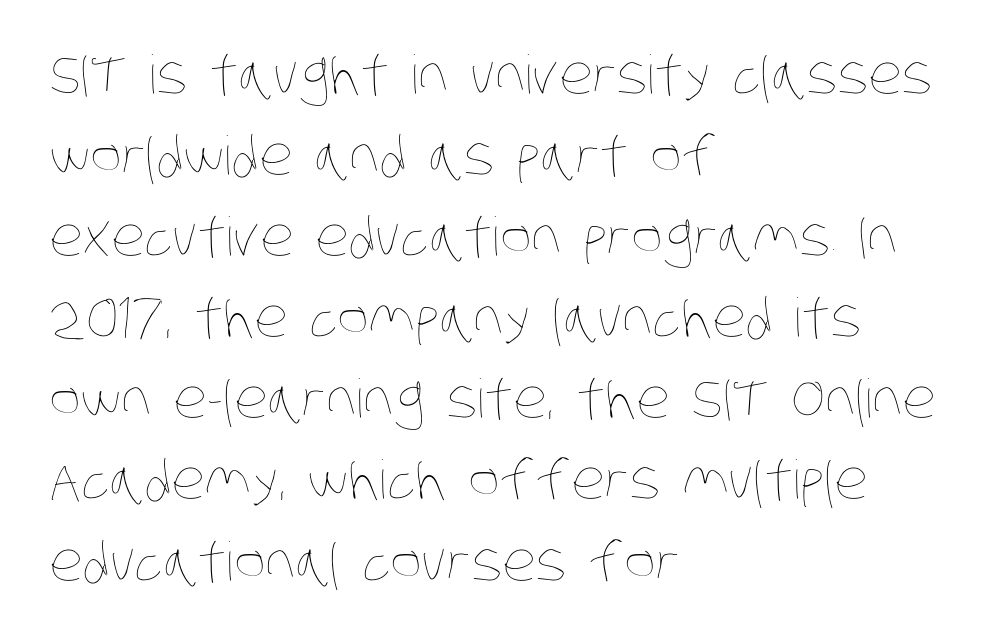
Q: Is the text bold? A: No.
Q: Is the text underlined? A: No.
Q: How is the paragraph aligned? A: Left-aligned.
Q: Is the spacing between letters normal or unusually wide? A: Normal.
Q: Is the spacing between lines tight, normal or loose? A: Normal.
Q: Width (condensed, normal, or wide)? A: Condensed.
Q: Stroke contrast? A: Low.
Q: x-height? A: Large.
Q: Monospaced? A: No.
